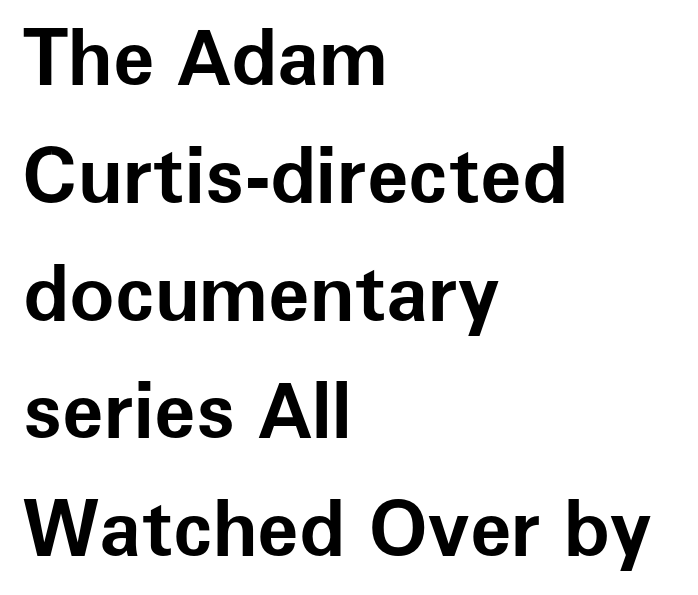
Tracking here is standard; glyphs follow each other at the usual distance. Ordinary non-slanted type is in use. Is this a fixed-width face? No — the glyphs have proportional, varying widths. Check under the words: just untouched page. Typeset ragged right — the left edge is the straight one. Students, this is bold: see how much ink each stroke carries.
